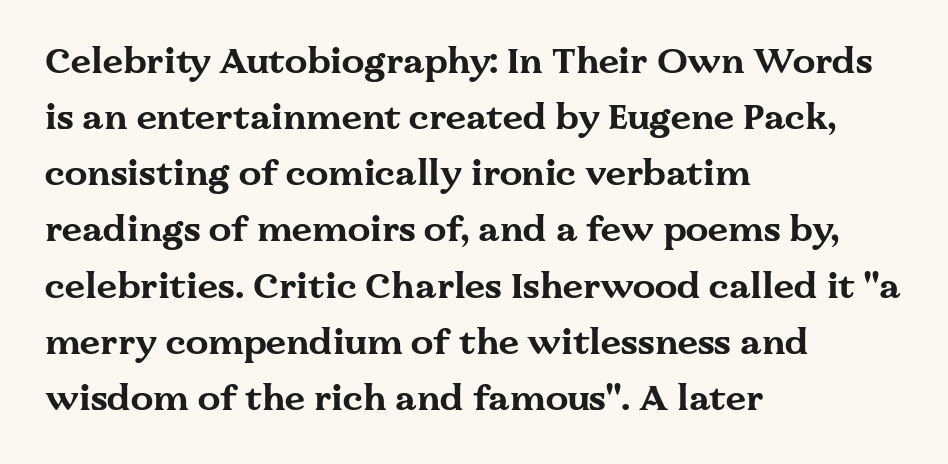
Classification — serif. If you drew a ruler down the left edge, every line would touch it. Is there any slant? The stems are plumb. The baseline area is clear.
